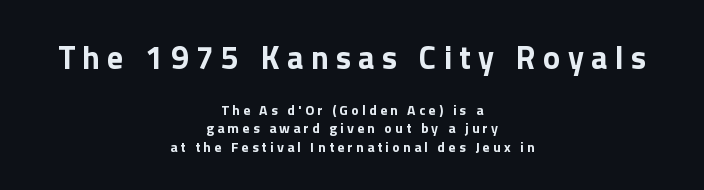
{"serif": "no", "italic": "no", "bold": "yes", "weight": "bold", "width": "normal", "x_height": "medium", "monospaced": "no", "underline": "no", "align": "center", "line_spacing": "normal", "line_spacing_ratio": 1.3, "letter_spacing": "wide", "letter_spacing_em": 0.23, "larger_block": "first", "size_ratio": 2.29, "glyph_px": 32}
